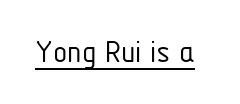
The image shows 33 px light, condensed sans-serif type, upright; set normal letter spacing, underlined; low stroke contrast and a medium x-height.
